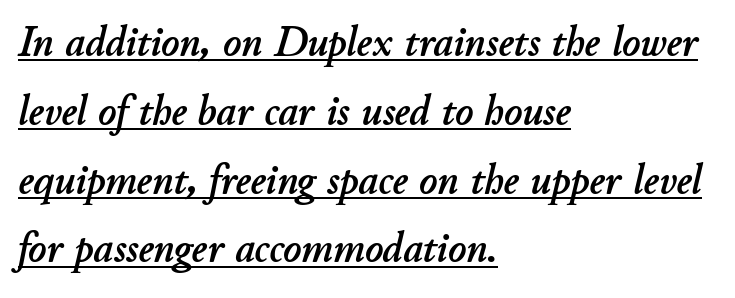
A rule runs beneath these lines of type. The line texture is even and compact thanks to regular tracking. Notice how descenders clear the ascenders below comfortably — that's standard leading. The passage shown is typed in a proportional face where columns would drift.
